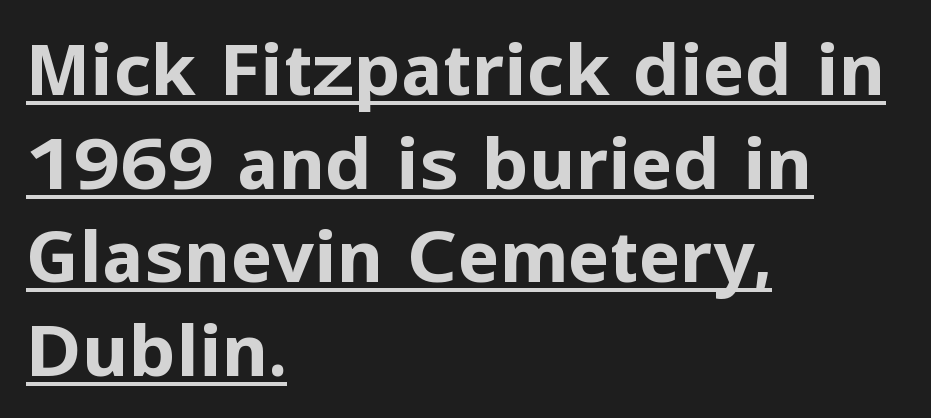
Q: Is the text bold? A: Yes.
Q: Is the text italic (slanted)? A: No, it is upright.
Q: Is the typeface a serif or a sans-serif typeface? A: Sans-serif.
Q: Is the text underlined? A: Yes.
Q: How is the paragraph aligned? A: Left-aligned.
Q: Is the spacing between letters normal or unusually wide? A: Normal.
Q: Is the spacing between lines tight, normal or loose? A: Normal.
Q: Width (condensed, normal, or wide)? A: Normal.
Q: Stroke contrast? A: Low.
Q: x-height? A: Medium.
Q: Monospaced? A: No.
